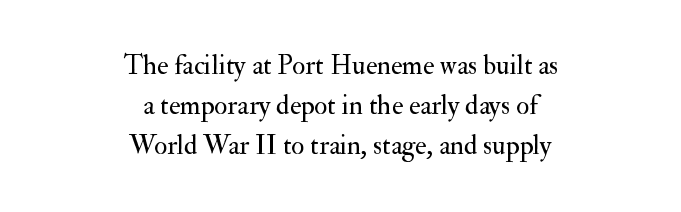
Where is the straight margin? There isn't one; the lines are centered. Unbolded letterforms with no extra heft. Standard letterfit; no display-style spreading of the glyphs. The passage shown is not underscored anywhere. A roman cut, with each character standing at attention.
